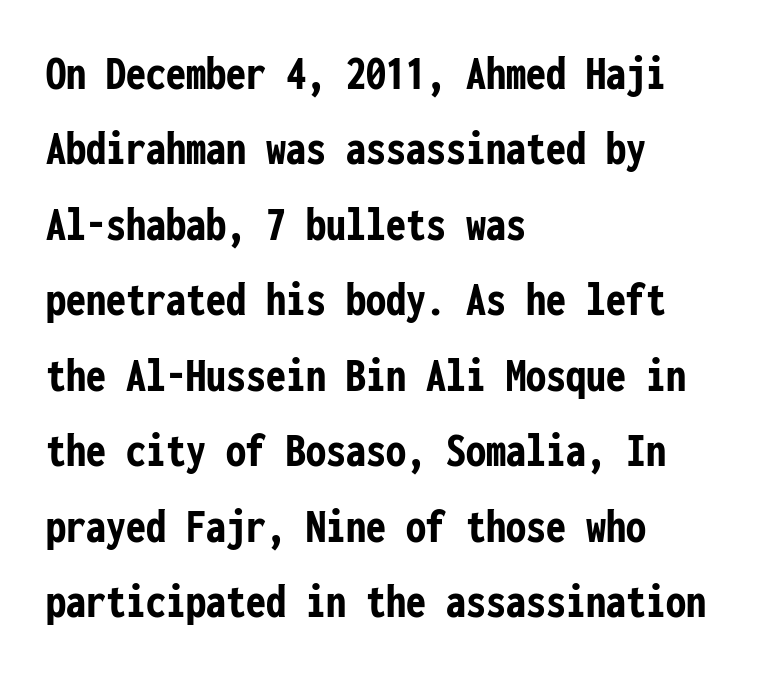
The image shows 50 px semibold, condensed sans-serif type, upright, monospaced; set left-aligned, normal line spacing (1.51x), normal letter spacing, not underlined; low stroke contrast and a medium x-height.
